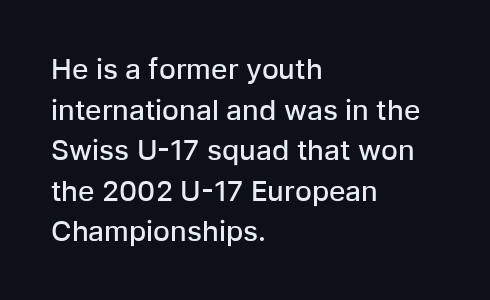
{"serif": "no", "italic": "no", "bold": "semi", "weight": "semibold", "width": "normal", "stroke_contrast": "low", "x_height": "medium", "monospaced": "no", "underline": "no", "align": "left", "line_spacing": "normal", "line_spacing_ratio": 1.45, "letter_spacing": "normal", "letter_spacing_em": 0.0, "glyph_px": 28}
